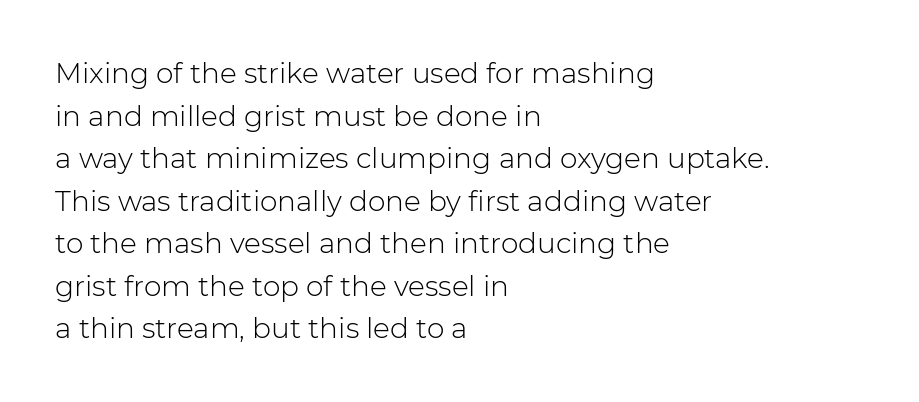
{"serif": "no", "italic": "no", "bold": "no", "weight": "light", "width": "normal", "stroke_contrast": "low", "x_height": "medium", "monospaced": "no", "underline": "no", "align": "left", "line_spacing": "normal", "line_spacing_ratio": 1.52, "letter_spacing": "normal", "letter_spacing_em": 0.0, "glyph_px": 28}
